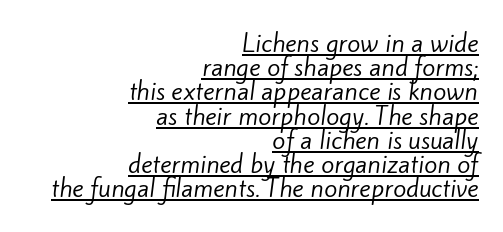
Q: Is the text bold? A: No.
Q: Is the text underlined? A: Yes.
Q: How is the paragraph aligned? A: Right-aligned.
Q: Is the spacing between letters normal or unusually wide? A: Normal.
Q: Is the spacing between lines tight, normal or loose? A: Tight.
